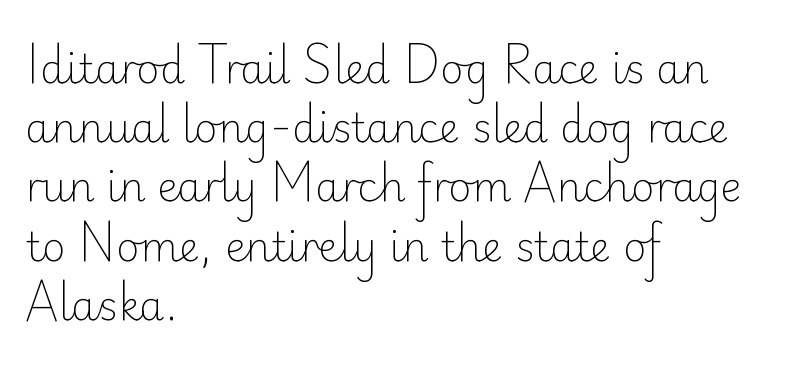
Q: Is the text bold? A: No.
Q: Is the text italic (slanted)? A: No, it is upright.
Q: Is the typeface a serif or a sans-serif typeface? A: Sans-serif.
Q: Is the text underlined? A: No.
Q: How is the paragraph aligned? A: Left-aligned.
Q: Is the spacing between letters normal or unusually wide? A: Normal.
Q: Is the spacing between lines tight, normal or loose? A: Normal.
Q: Width (condensed, normal, or wide)? A: Normal.
Q: Stroke contrast? A: Low.
Q: x-height? A: Small.
Q: Monospaced? A: No.
